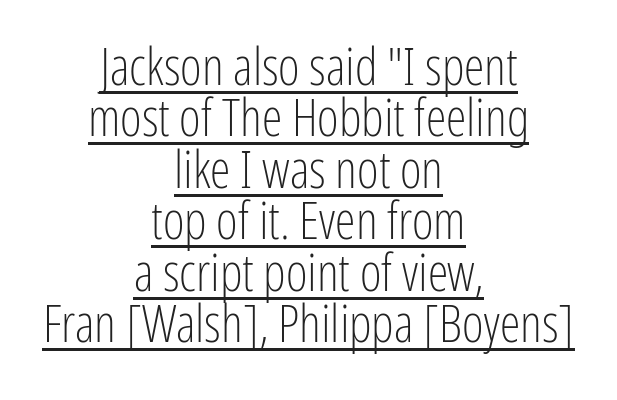
In designer terms, the underline attribute is active on this setting. Rows of type sit shoulder to shoulder in the vertical direction. Proportional: the letters do not fall into vertical columns. A sans-serif font was chosen for this passage.
